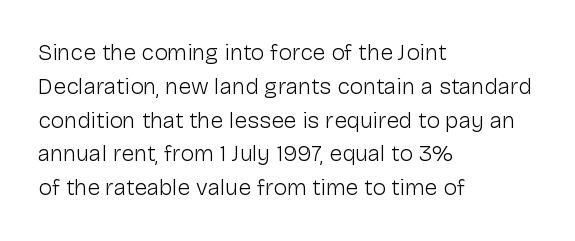
The image shows 23 px text type, upright; set left-aligned, normal line spacing (1.47x), normal letter spacing, not underlined.
